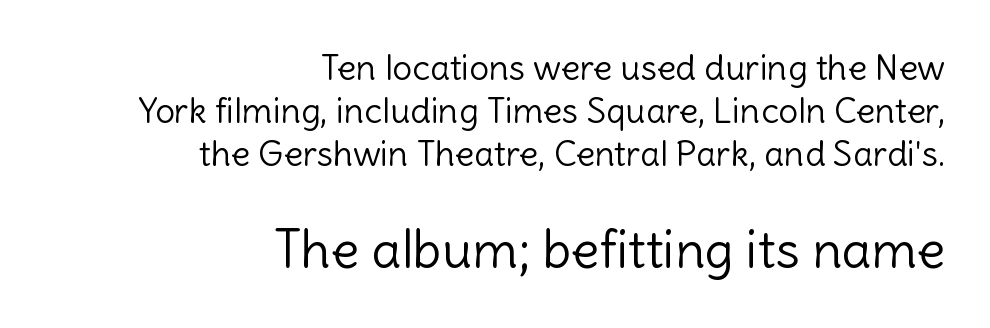
{"serif": "no", "italic": "no", "bold": "no", "weight": "light", "width": "normal", "x_height": "medium", "monospaced": "no", "underline": "no", "align": "right", "line_spacing_ratio": 1.23, "letter_spacing": "normal", "letter_spacing_em": 0.0, "larger_block": "second", "size_ratio": 1.49, "glyph_px": 52}
